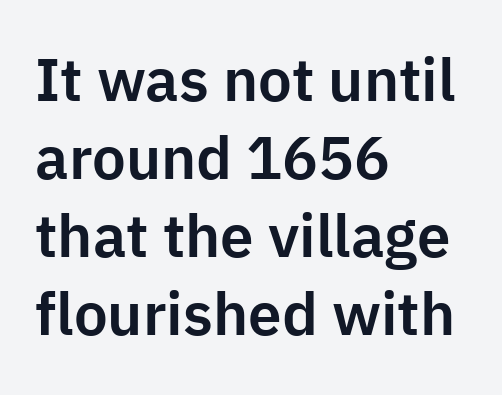
The passage shown is typed in a proportional face where columns would drift. Evenly set lines give the paragraph a standard silhouette. Rendered with straight, roman letterforms. Caption: standard tracking, unaltered. You can tell from the bare stems that sans-serif type was used. Quick note: underline off.
